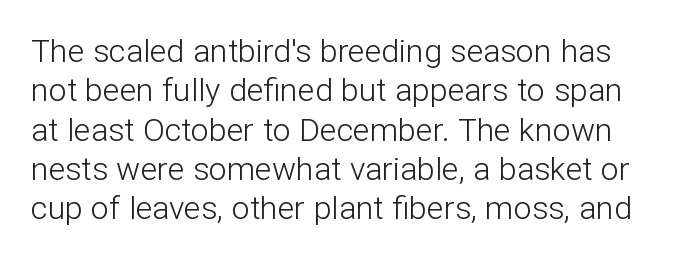
The image shows 32 px light sans-serif type, upright; set line spacing 1.23x, normal letter spacing, not underlined; low stroke contrast and a medium x-height.
